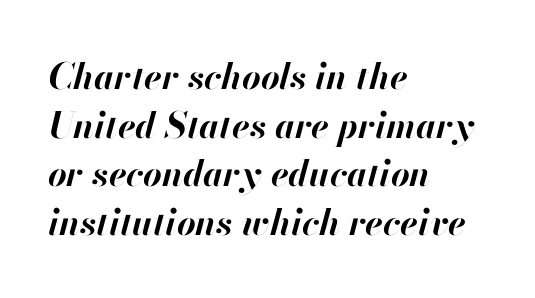
{"italic": "yes", "lean": "right", "slant_degrees": 13, "bold": "yes", "weight": "bold", "width": "normal", "stroke_contrast": "high", "x_height": "small", "monospaced": "no", "underline": "no", "align": "left", "line_spacing": "normal", "line_spacing_ratio": 1.35, "letter_spacing": "normal", "letter_spacing_em": 0.0, "glyph_px": 36}
